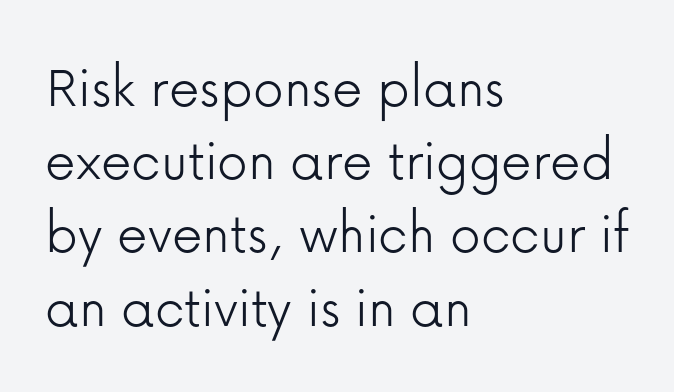
These lines stack with their left ends in a neat column. Check the space under the baseline: it is left empty. Nobody touched the tracking dial on this one. The rendering shows plain stroke endings on the letterforms — a sans-serif design. The weight tops out at a normal text grade. These lines are rendered in a variable-pitch font.
